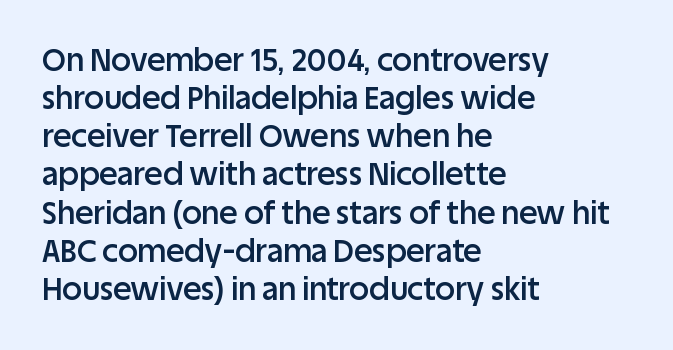
The image shows 31 px semibold sans-serif type, upright; set left-aligned, line spacing 1.23x, normal letter spacing, not underlined; low stroke contrast and a large x-height.
